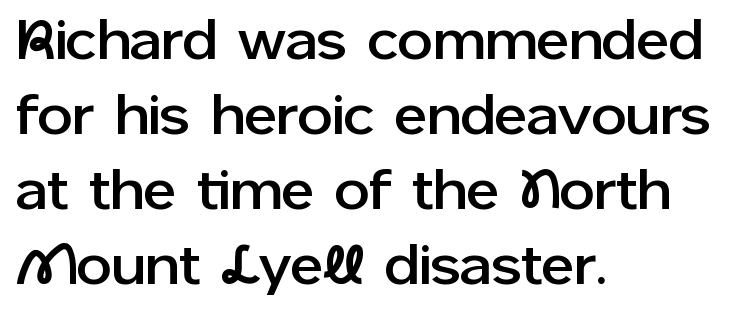
The image shows 56 px sans-serif type, upright; set left-aligned, normal line spacing (1.34x), normal letter spacing, not underlined; low stroke contrast and a medium x-height.
